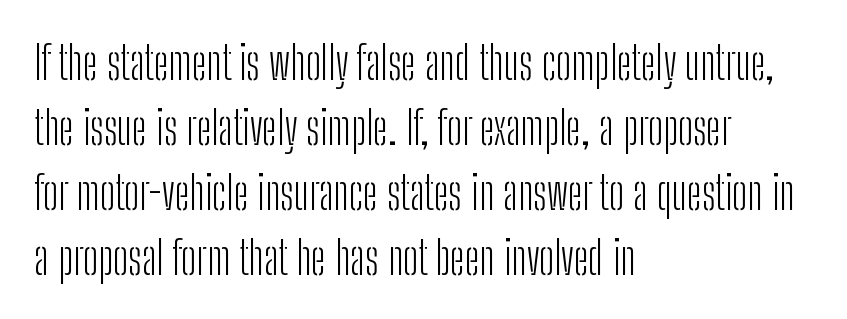
The image shows 46 px light, condensed sans-serif type, upright; set left-aligned, normal line spacing (1.41x), normal letter spacing, not underlined; low stroke contrast and a medium x-height.
